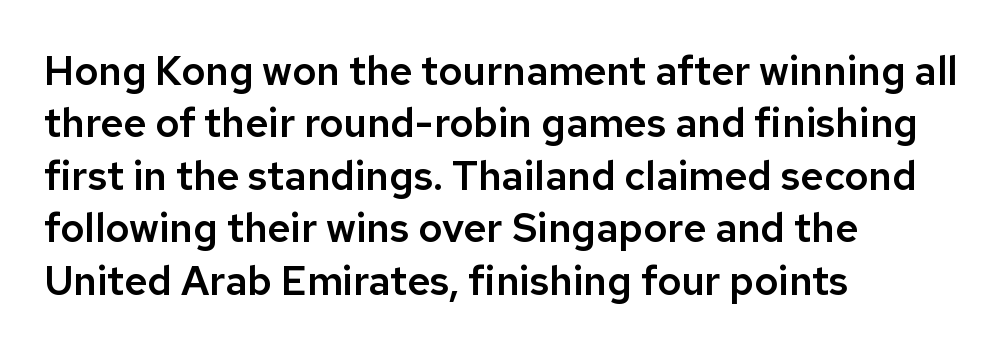
Q: Is the text italic (slanted)? A: No, it is upright.
Q: Is the typeface a serif or a sans-serif typeface? A: Sans-serif.
Q: Is the text underlined? A: No.
Q: How is the paragraph aligned? A: Left-aligned.
Q: Is the spacing between letters normal or unusually wide? A: Normal.
Q: Is the spacing between lines tight, normal or loose? A: Normal.
Q: Width (condensed, normal, or wide)? A: Normal.
Q: Stroke contrast? A: Low.
Q: x-height? A: Medium.
Q: Monospaced? A: No.
